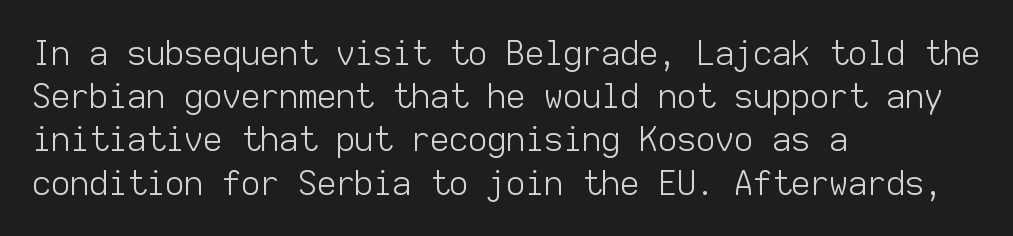
{"serif": "no", "italic": "no", "bold": "no", "weight": "light", "width": "normal", "stroke_contrast": "low", "x_height": "medium", "monospaced": "yes", "underline": "no", "align": "left", "line_spacing": "normal", "line_spacing_ratio": 1.31, "letter_spacing": "normal", "letter_spacing_em": 0.0, "glyph_px": 33}
